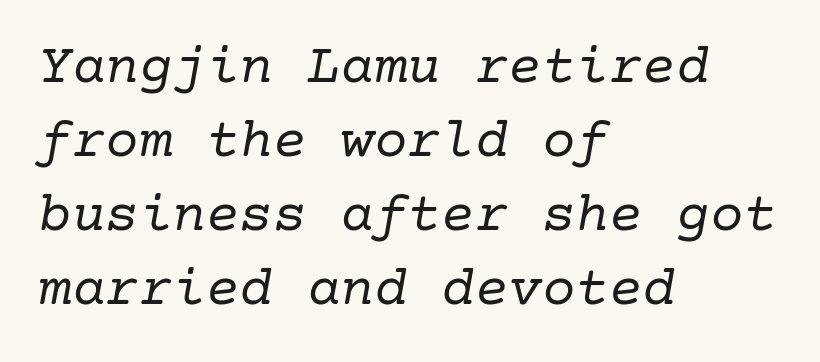
Q: Is the text bold? A: No.
Q: Is the text italic (slanted)? A: Yes, it leans right by about 10 degrees.
Q: Is the typeface a serif or a sans-serif typeface? A: Serif.
Q: Is the text underlined? A: No.
Q: How is the paragraph aligned? A: Left-aligned.
Q: Is the spacing between letters normal or unusually wide? A: Normal.
Q: Is the spacing between lines tight, normal or loose? A: Normal.
Q: Width (condensed, normal, or wide)? A: Normal.
Q: Stroke contrast? A: Low.
Q: x-height? A: Medium.
